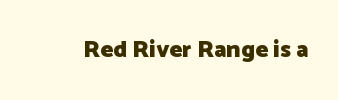
Q: Is the text bold? A: Yes.
Q: Is the text italic (slanted)? A: No, it is upright.
Q: Is the text underlined? A: No.
Q: Is the spacing between letters normal or unusually wide? A: Normal.
